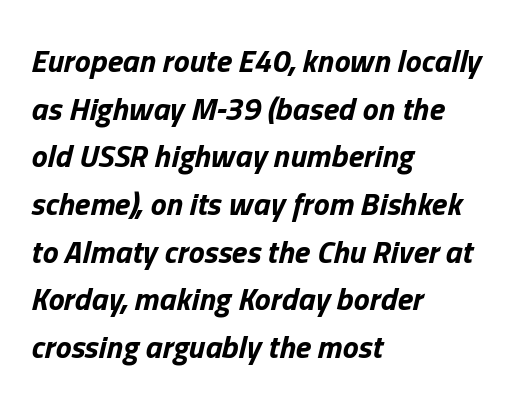
{"italic": "yes", "lean": "right", "slant_degrees": 13, "bold": "yes", "weight": "bold", "width": "normal", "stroke_contrast": "low", "x_height": "medium", "monospaced": "no", "underline": "no", "align": "left", "line_spacing": "normal", "line_spacing_ratio": 1.49, "letter_spacing": "normal", "letter_spacing_em": 0.0, "glyph_px": 32}
